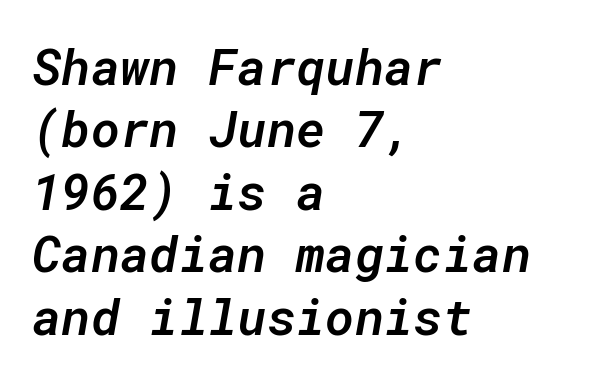
Q: Is the text bold? A: Semi-bold.
Q: Is the text italic (slanted)? A: Yes, it leans right by about 10 degrees.
Q: Is the text underlined? A: No.
Q: How is the paragraph aligned? A: Left-aligned.
Q: Is the spacing between letters normal or unusually wide? A: Normal.
Q: Is the spacing between lines tight, normal or loose? A: Normal.
Q: Width (condensed, normal, or wide)? A: Normal.
Q: Stroke contrast? A: Low.
Q: x-height? A: Medium.
Q: Monospaced? A: Yes.
